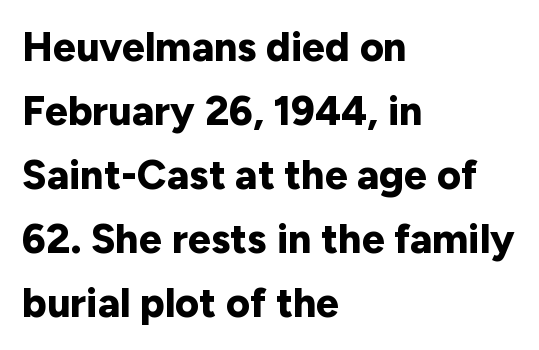
The image shows 41 px bold sans-serif type, upright; set left-aligned, normal line spacing (1.56x), normal letter spacing, not underlined; low stroke contrast and a medium x-height.
